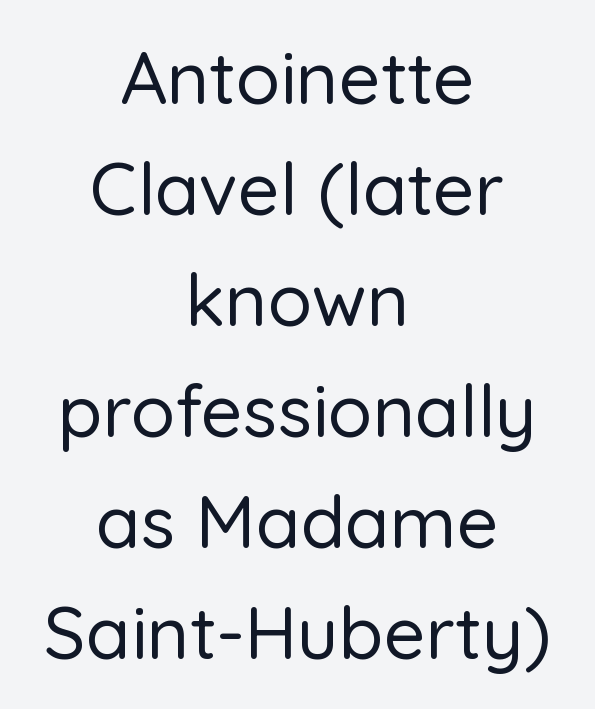
{"serif": "no", "italic": "no", "width": "normal", "stroke_contrast": "low", "x_height": "medium", "monospaced": "no", "underline": "no", "align": "center", "line_spacing": "normal", "line_spacing_ratio": 1.52, "letter_spacing": "normal", "letter_spacing_em": 0.0, "glyph_px": 73}
